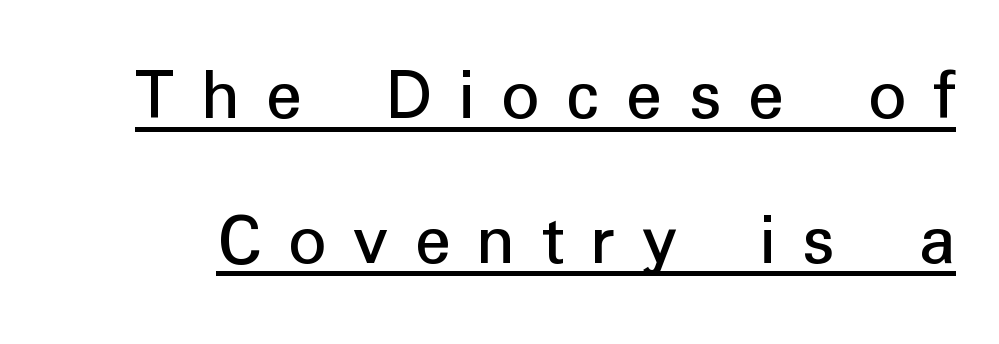
{"serif": "no", "italic": "no", "width": "normal", "stroke_contrast": "low", "x_height": "medium", "monospaced": "no", "underline": "yes", "line_spacing": "loose", "line_spacing_ratio": 1.93, "letter_spacing": "wide", "letter_spacing_em": 0.35, "glyph_px": 75}
